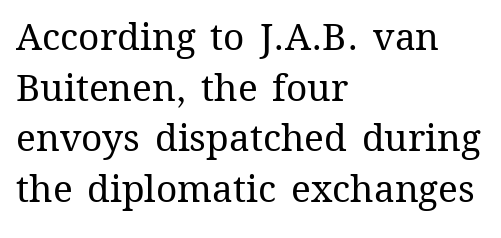
The image shows 37 px regular-weight type, upright; set left-aligned, normal line spacing (1.37x), normal letter spacing, not underlined; medium stroke contrast and a medium x-height.
